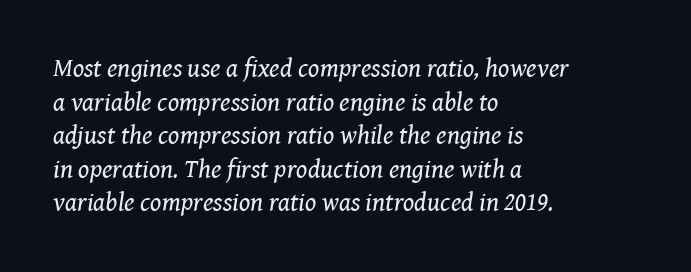
The image shows 26 px text type, italic (leaning right); set left-aligned, normal line spacing (1.29x), normal letter spacing, not underlined.
